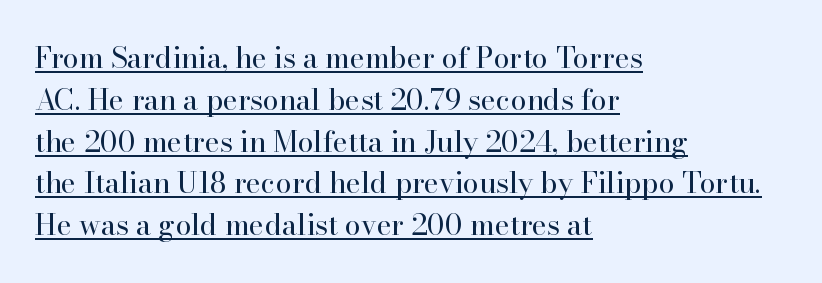
{"serif": "yes", "italic": "no", "bold": "no", "weight": "regular", "width": "normal", "stroke_contrast": "high", "x_height": "small", "monospaced": "no", "underline": "yes", "align": "left", "line_spacing": "normal", "line_spacing_ratio": 1.44, "letter_spacing": "normal", "letter_spacing_em": 0.0, "glyph_px": 29}
